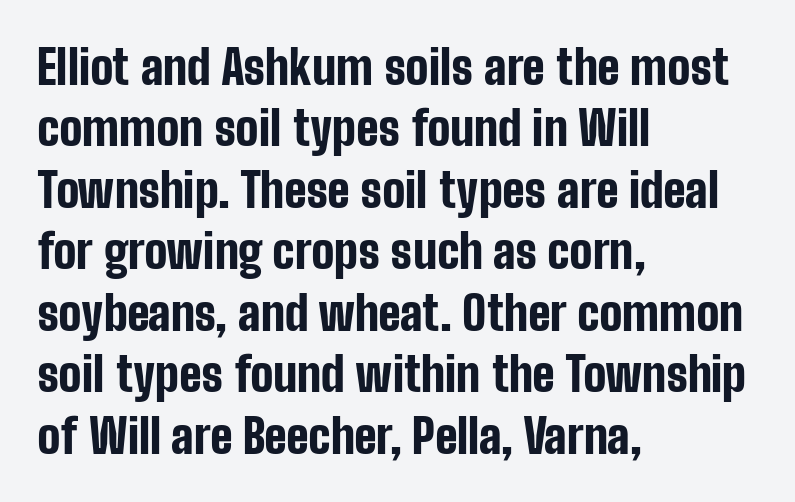
Q: Is the text bold? A: Yes.
Q: Is the text italic (slanted)? A: No, it is upright.
Q: Is the typeface a serif or a sans-serif typeface? A: Sans-serif.
Q: Is the text underlined? A: No.
Q: How is the paragraph aligned? A: Left-aligned.
Q: Is the spacing between letters normal or unusually wide? A: Normal.
Q: Is the spacing between lines tight, normal or loose? A: Normal.
Q: Width (condensed, normal, or wide)? A: Condensed.
Q: Stroke contrast? A: Low.
Q: x-height? A: Medium.
Q: Monospaced? A: No.
